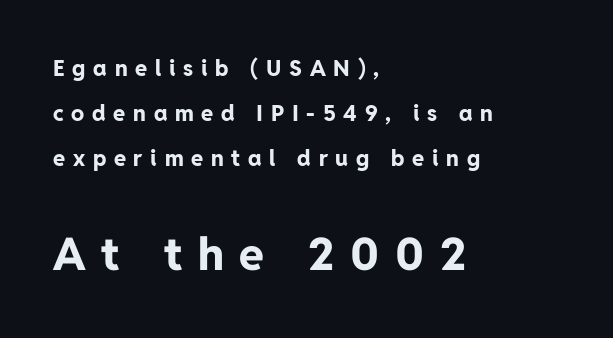
One glance says open: line gaps are wider than usual. You could not count columns in this text — the font is proportionally spaced. Look at the glyph heights: the lower group is clearly the bigger setting. A typesetter would mark this as roman, not italic. Horizontal alignment here is leftward, the default for most running prose. Its strokes are broad and dark, the hallmark of bold type.
